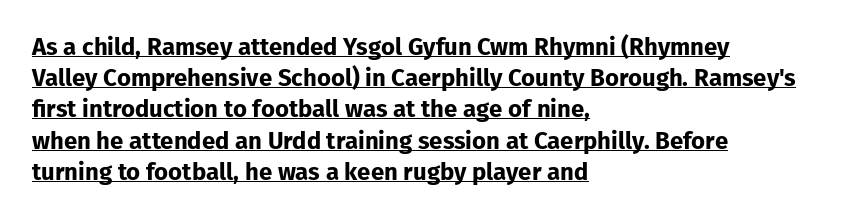
{"italic": "no", "bold": "yes", "underline": "yes", "align": "left", "line_spacing": "normal", "line_spacing_ratio": 1.3, "letter_spacing": "normal", "letter_spacing_em": 0.0, "glyph_px": 24}
